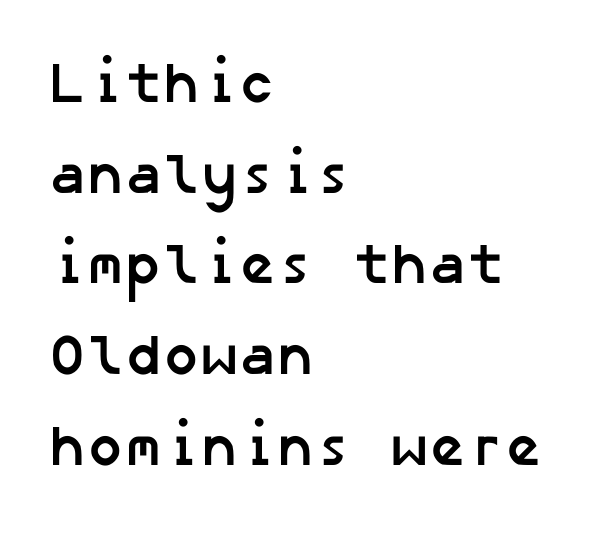
Q: Is the text bold? A: Yes.
Q: Is the typeface a serif or a sans-serif typeface? A: Sans-serif.
Q: Is the text underlined? A: No.
Q: How is the paragraph aligned? A: Left-aligned.
Q: Is the spacing between letters normal or unusually wide? A: Normal.
Q: Is the spacing between lines tight, normal or loose? A: Normal.
Q: Width (condensed, normal, or wide)? A: Normal.
Q: Stroke contrast? A: Low.
Q: x-height? A: Medium.
